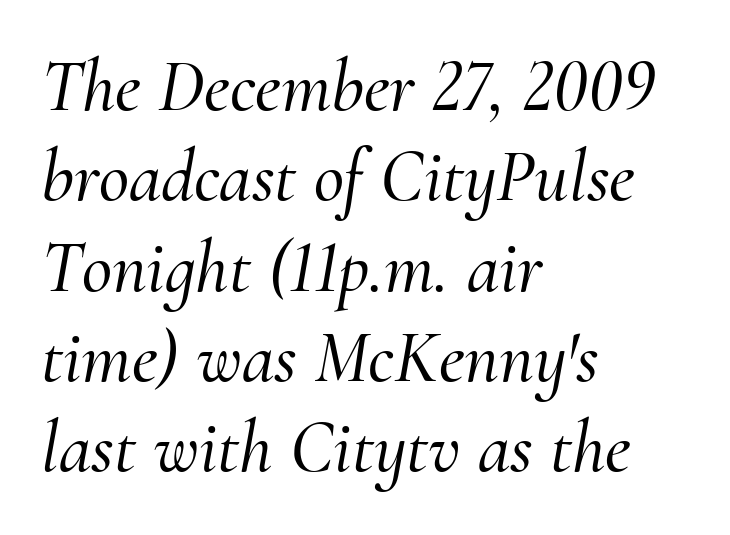
{"serif": "yes", "italic": "yes", "lean": "right", "slant_degrees": 10, "width": "normal", "stroke_contrast": "medium", "x_height": "small", "monospaced": "no", "underline": "no", "align": "left", "line_spacing_ratio": 1.22, "letter_spacing": "normal", "letter_spacing_em": 0.0, "glyph_px": 74}
